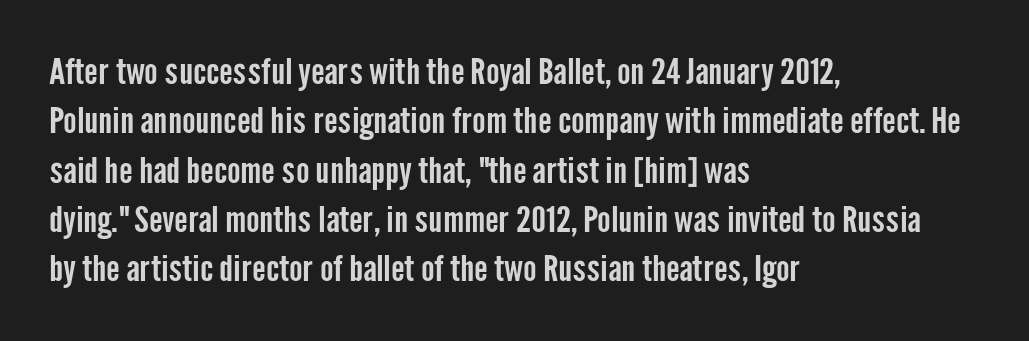
Letter spacing: default. Interline gaps are of average width in this sample. Unlike italic type, these characters show no tilt at all. Varying glyph widths throughout — classic text-font behaviour. The string is rendered with underlining switched off.
